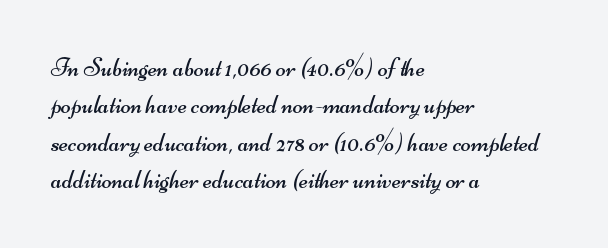
Q: Is the text bold? A: No.
Q: Is the text underlined? A: No.
Q: How is the paragraph aligned? A: Left-aligned.
Q: Is the spacing between letters normal or unusually wide? A: Normal.
Q: Is the spacing between lines tight, normal or loose? A: Normal.
